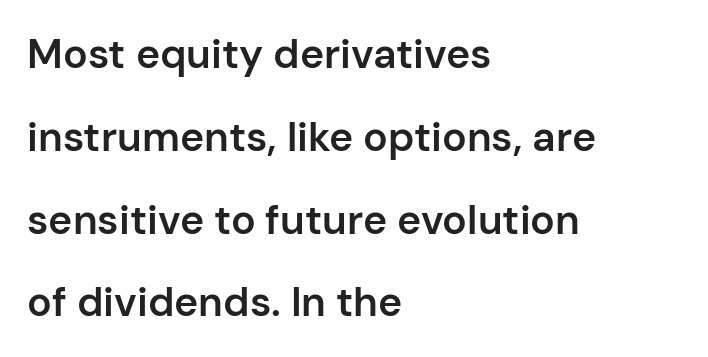
{"serif": "no", "italic": "no", "bold": "semi", "weight": "semibold", "width": "normal", "stroke_contrast": "low", "x_height": "medium", "monospaced": "no", "underline": "no", "align": "left", "line_spacing": "loose", "line_spacing_ratio": 2.02, "letter_spacing": "normal", "letter_spacing_em": 0.0, "glyph_px": 41}
